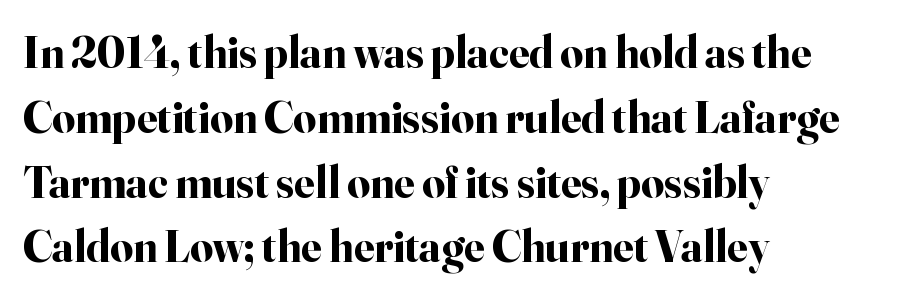
The image shows 45 px bold serif type, upright; set left-aligned, normal line spacing (1.44x), normal letter spacing, not underlined; high stroke contrast and a small x-height.
